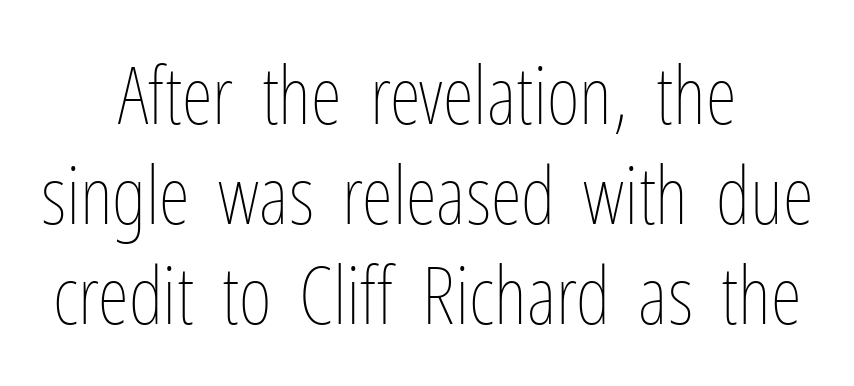
{"italic": "no", "bold": "no", "weight": "thin", "width": "condensed", "stroke_contrast": "low", "x_height": "medium", "monospaced": "no", "underline": "no", "align": "center", "line_spacing": "normal", "line_spacing_ratio": 1.25, "letter_spacing": "normal", "letter_spacing_em": 0.0, "glyph_px": 80}
